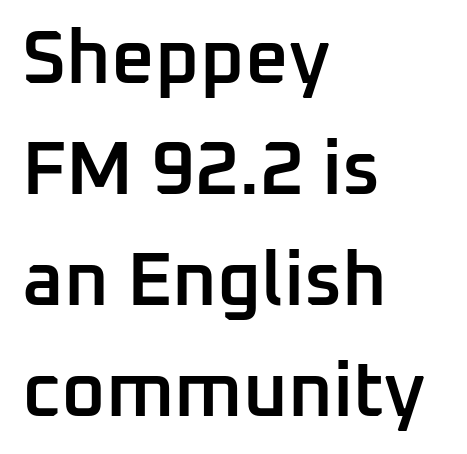
Q: Is the text bold? A: Semi-bold.
Q: Is the text italic (slanted)? A: No, it is upright.
Q: Is the typeface a serif or a sans-serif typeface? A: Sans-serif.
Q: Is the text underlined? A: No.
Q: How is the paragraph aligned? A: Left-aligned.
Q: Is the spacing between letters normal or unusually wide? A: Normal.
Q: Is the spacing between lines tight, normal or loose? A: Normal.
Q: Width (condensed, normal, or wide)? A: Normal.
Q: Stroke contrast? A: Low.
Q: x-height? A: Medium.
Q: Monospaced? A: No.
